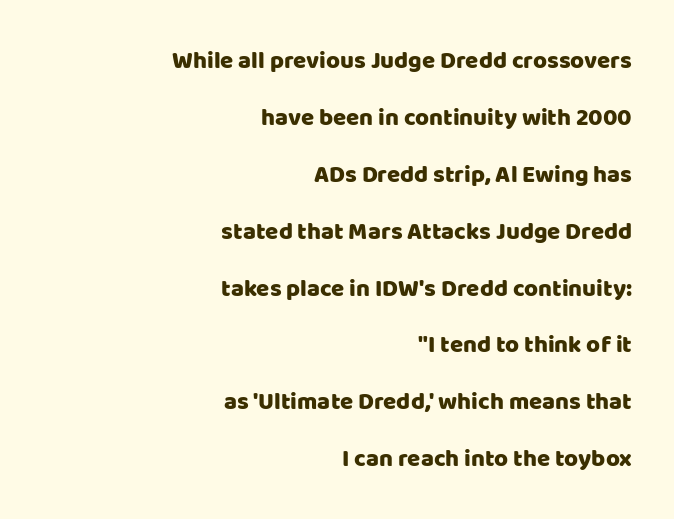
{"italic": "no", "underline": "no", "align": "right", "line_spacing": "loose", "line_spacing_ratio": 2.37, "letter_spacing": "normal", "letter_spacing_em": 0.0, "glyph_px": 24}
